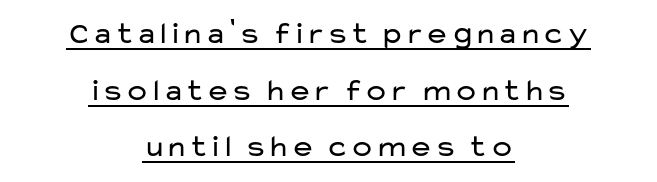
The image shows 31 px regular-weight, wide sans-serif type, upright; set centered, line spacing 1.83x, normal letter spacing, underlined; low stroke contrast and a medium x-height.
